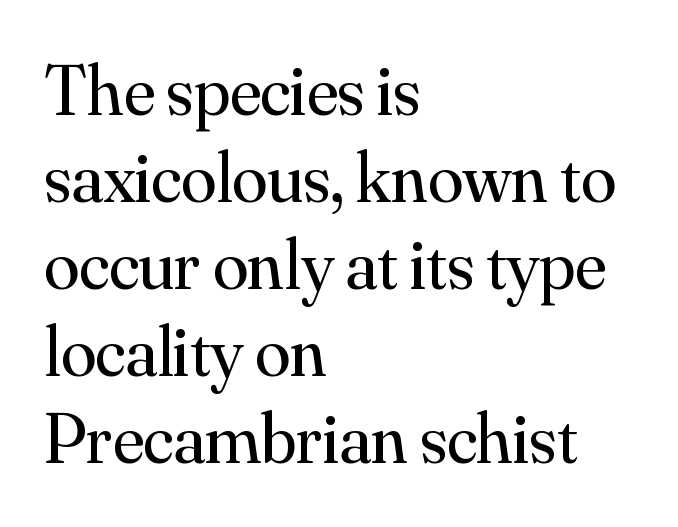
Q: Is the text bold? A: No.
Q: Is the text italic (slanted)? A: No, it is upright.
Q: Is the typeface a serif or a sans-serif typeface? A: Serif.
Q: Is the text underlined? A: No.
Q: How is the paragraph aligned? A: Left-aligned.
Q: Is the spacing between letters normal or unusually wide? A: Normal.
Q: Width (condensed, normal, or wide)? A: Normal.
Q: Stroke contrast? A: Medium.
Q: x-height? A: Small.
Q: Monospaced? A: No.
